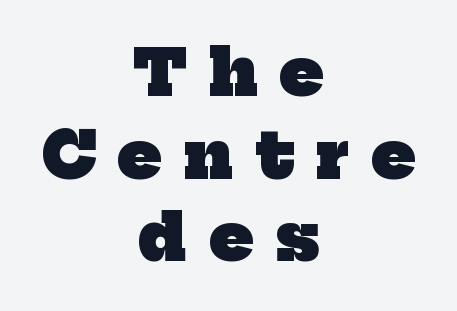
Is there much room between lines? A standard amount, neither cramped nor airy. How are the letters spaced? Widely, with obvious added tracking. In CSS terms this would be text-align: center. The letters advance in unequal steps, a hallmark of proportional type.
